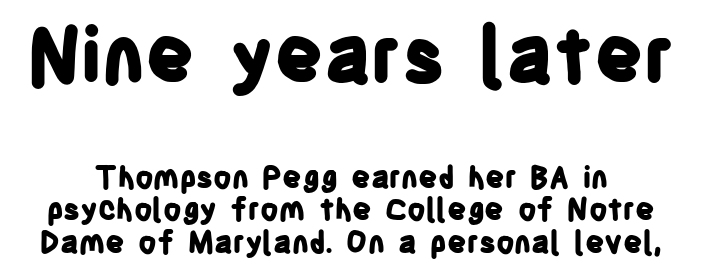
The image shows 76 px bold, condensed sans-serif type, upright; set tight line spacing (1.09x), normal letter spacing, not underlined; the first (top) block is 2.53x larger; low stroke contrast and a large x-height.
